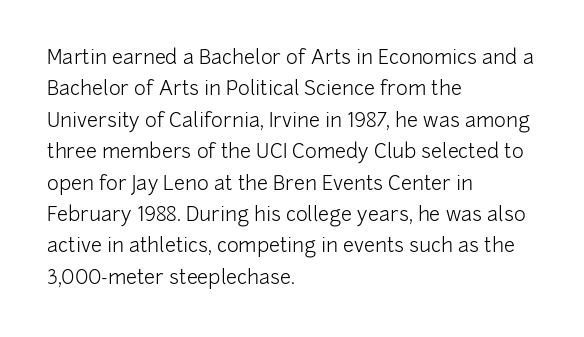
Line spacing here is normal. A typesetter would mark this as roman, not italic. The specimen omits any rule beneath the text block's lines. The rag falls on the right side of this text block. The characters are drawn with everyday or finer stroke widths.
